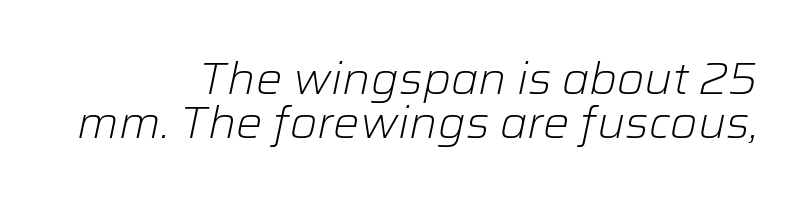
{"italic": "yes", "lean": "right", "slant_degrees": 12, "bold": "no", "weight": "light", "width": "normal", "stroke_contrast": "low", "x_height": "medium", "monospaced": "no", "underline": "no", "align": "right", "line_spacing": "tight", "line_spacing_ratio": 1.0, "letter_spacing": "normal", "letter_spacing_em": 0.0, "glyph_px": 44}
